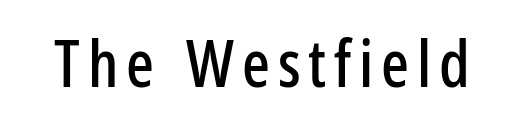
The image shows 65 px condensed sans-serif type, upright; set not underlined; low stroke contrast and a medium x-height.
